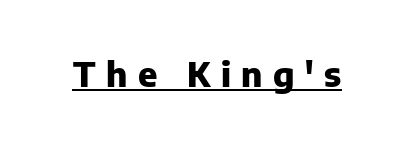
Q: Is the text bold? A: Yes.
Q: Is the text italic (slanted)? A: No, it is upright.
Q: Is the typeface a serif or a sans-serif typeface? A: Sans-serif.
Q: Is the text underlined? A: Yes.
Q: Is the spacing between letters normal or unusually wide? A: Unusually wide.
Q: Width (condensed, normal, or wide)? A: Normal.
Q: Stroke contrast? A: Low.
Q: x-height? A: Medium.
Q: Monospaced? A: No.
